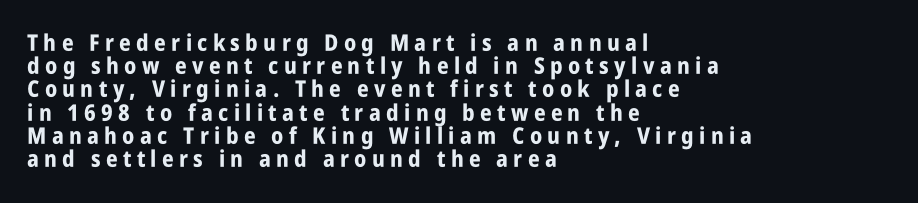
{"italic": "no", "bold": "yes", "underline": "no", "align": "left", "line_spacing": "tight", "line_spacing_ratio": 1.01, "letter_spacing": "wide", "letter_spacing_em": 0.23, "glyph_px": 23}
